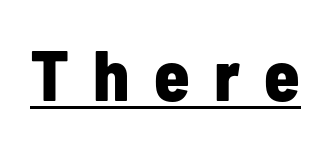
{"serif": "no", "italic": "no", "bold": "yes", "weight": "bold", "width": "condensed", "stroke_contrast": "low", "x_height": "medium", "monospaced": "no", "underline": "yes", "letter_spacing": "wide", "letter_spacing_em": 0.34, "glyph_px": 72}
